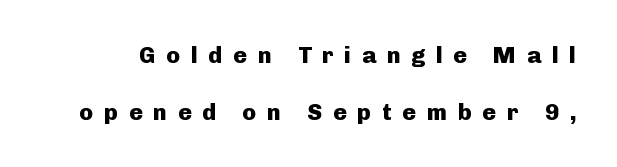
Q: Is the text bold? A: Yes.
Q: Is the text italic (slanted)? A: No, it is upright.
Q: Is the text underlined? A: No.
Q: Is the spacing between letters normal or unusually wide? A: Unusually wide.
Q: Is the spacing between lines tight, normal or loose? A: Loose.
